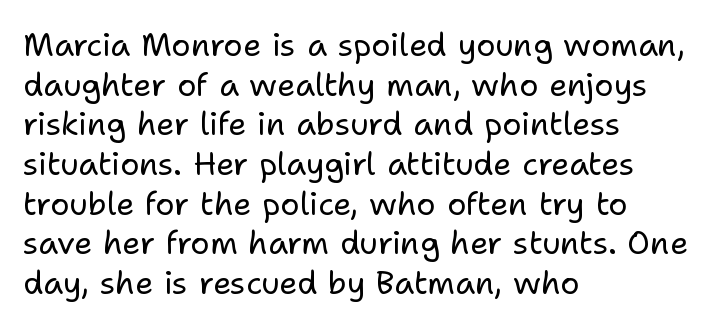
{"serif": "no", "italic": "no", "bold": "no", "weight": "regular", "width": "normal", "stroke_contrast": "low", "x_height": "medium", "monospaced": "no", "underline": "no", "align": "left", "line_spacing_ratio": 1.24, "letter_spacing": "normal", "letter_spacing_em": 0.0, "glyph_px": 32}
